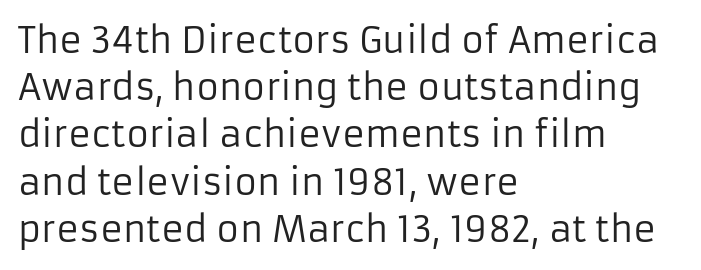
{"serif": "no", "italic": "no", "bold": "no", "weight": "regular", "width": "normal", "stroke_contrast": "low", "x_height": "medium", "monospaced": "no", "underline": "no", "align": "left", "line_spacing": "normal", "line_spacing_ratio": 1.35, "letter_spacing": "normal", "letter_spacing_em": 0.0, "glyph_px": 35}
